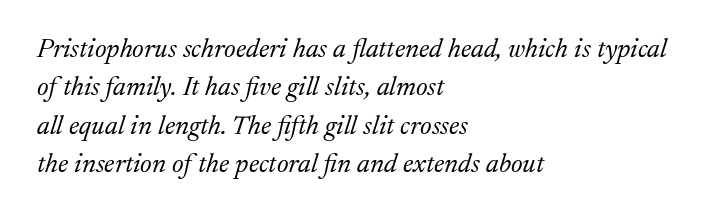
{"italic": "yes", "lean": "right", "slant_degrees": 17, "bold": "no", "underline": "no", "align": "left", "line_spacing": "normal", "line_spacing_ratio": 1.42, "letter_spacing": "normal", "letter_spacing_em": 0.0, "glyph_px": 27}
